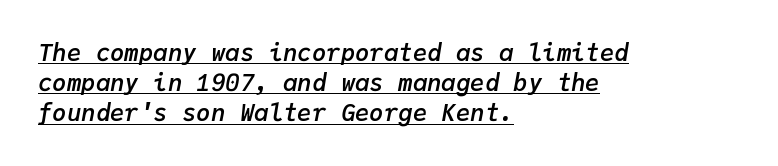
{"italic": "yes", "lean": "right", "slant_degrees": 9, "bold": "semi", "underline": "yes", "align": "left", "line_spacing": "normal", "line_spacing_ratio": 1.26, "letter_spacing": "normal", "letter_spacing_em": 0.0, "glyph_px": 24}
